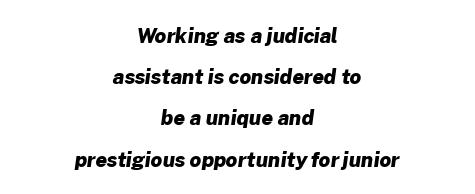
{"bold": "yes", "underline": "no", "align": "center", "line_spacing": "loose", "line_spacing_ratio": 2.06, "letter_spacing": "normal", "letter_spacing_em": 0.0, "glyph_px": 20}
